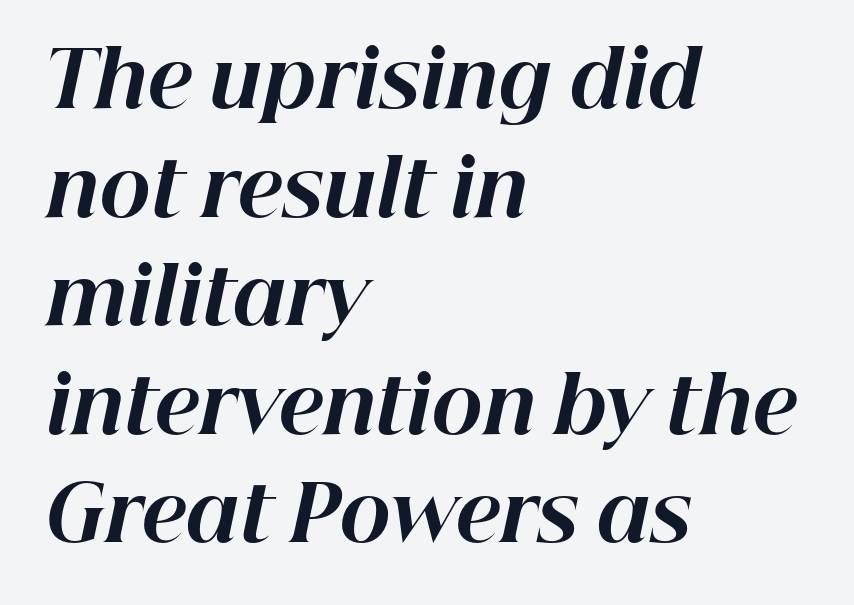
{"italic": "yes", "lean": "right", "slant_degrees": 12, "bold": "yes", "weight": "bold", "width": "normal", "stroke_contrast": "high", "x_height": "medium", "monospaced": "no", "underline": "no", "align": "left", "line_spacing": "normal", "line_spacing_ratio": 1.41, "letter_spacing": "normal", "letter_spacing_em": 0.0, "glyph_px": 77}
